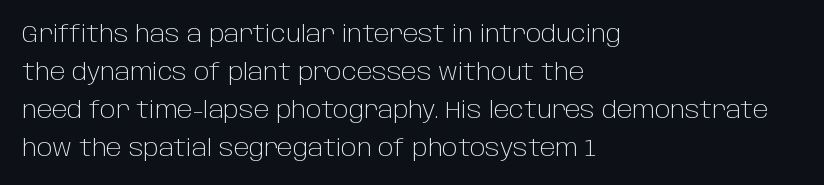
Is there much room between lines? A standard amount, neither cramped nor airy. A roman cut, with each character standing at attention. How are the letters spaced? Ordinarily, with no added tracking. This rendering features lettering with no underline. The paragraph shown leans on its left margin. The weight tops out at a normal text grade.
